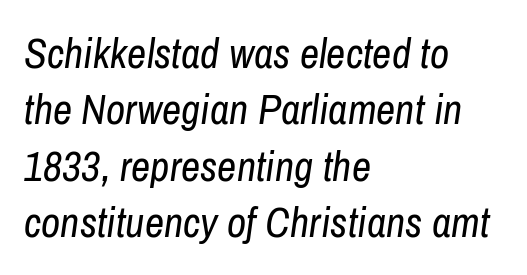
Is there much room between lines? A standard amount, neither cramped nor airy. The whole block is typeset with a tilt. This sample is left-justified, so line endings fall wherever the words run out. A typesetter would call this proportional, since set widths differ per character. Caption: standard tracking, unaltered. A bare baseline throughout the passage.
